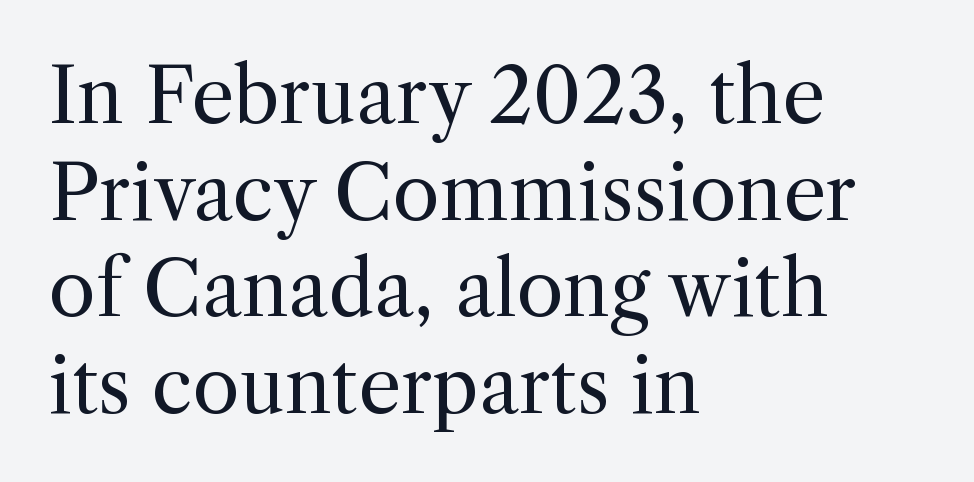
{"serif": "yes", "italic": "no", "bold": "no", "weight": "regular", "width": "normal", "x_height": "medium", "monospaced": "no", "underline": "no", "align": "left", "line_spacing": "normal", "line_spacing_ratio": 1.27, "letter_spacing": "normal", "letter_spacing_em": 0.0, "glyph_px": 76}
